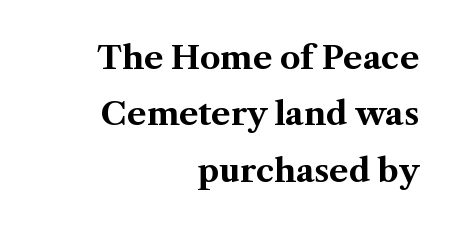
Q: Is the text bold? A: Yes.
Q: Is the text italic (slanted)? A: No, it is upright.
Q: Is the typeface a serif or a sans-serif typeface? A: Serif.
Q: Is the text underlined? A: No.
Q: How is the paragraph aligned? A: Right-aligned.
Q: Is the spacing between letters normal or unusually wide? A: Normal.
Q: Width (condensed, normal, or wide)? A: Normal.
Q: Stroke contrast? A: Medium.
Q: x-height? A: Medium.
Q: Monospaced? A: No.
